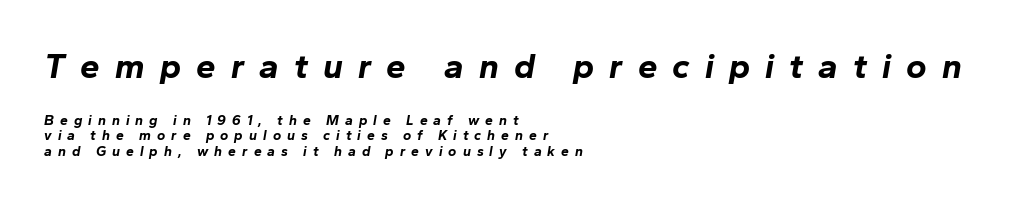
The image shows 35 px bold type, italic (leaning right); set left-aligned, tight line spacing (1.11x), unusually wide letter spacing (+0.43 em), not underlined; the first (top) block is 2.5x larger; low stroke contrast and a medium x-height.
